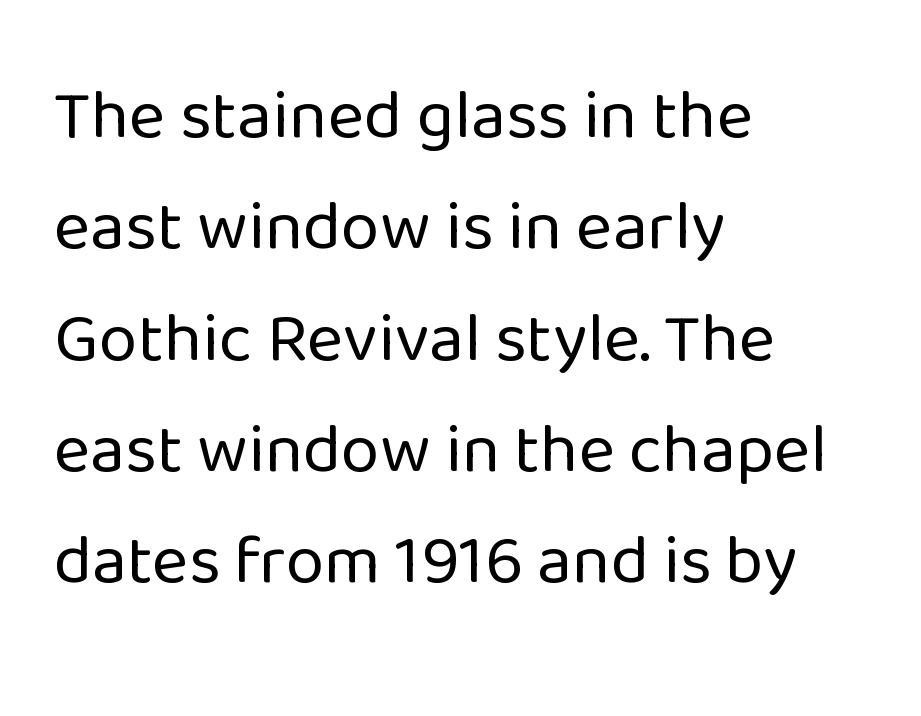
Q: Is the text bold? A: No.
Q: Is the text italic (slanted)? A: No, it is upright.
Q: Is the typeface a serif or a sans-serif typeface? A: Sans-serif.
Q: Is the text underlined? A: No.
Q: How is the paragraph aligned? A: Left-aligned.
Q: Is the spacing between letters normal or unusually wide? A: Normal.
Q: Is the spacing between lines tight, normal or loose? A: Normal.
Q: Width (condensed, normal, or wide)? A: Normal.
Q: Stroke contrast? A: Low.
Q: x-height? A: Medium.
Q: Monospaced? A: No.
